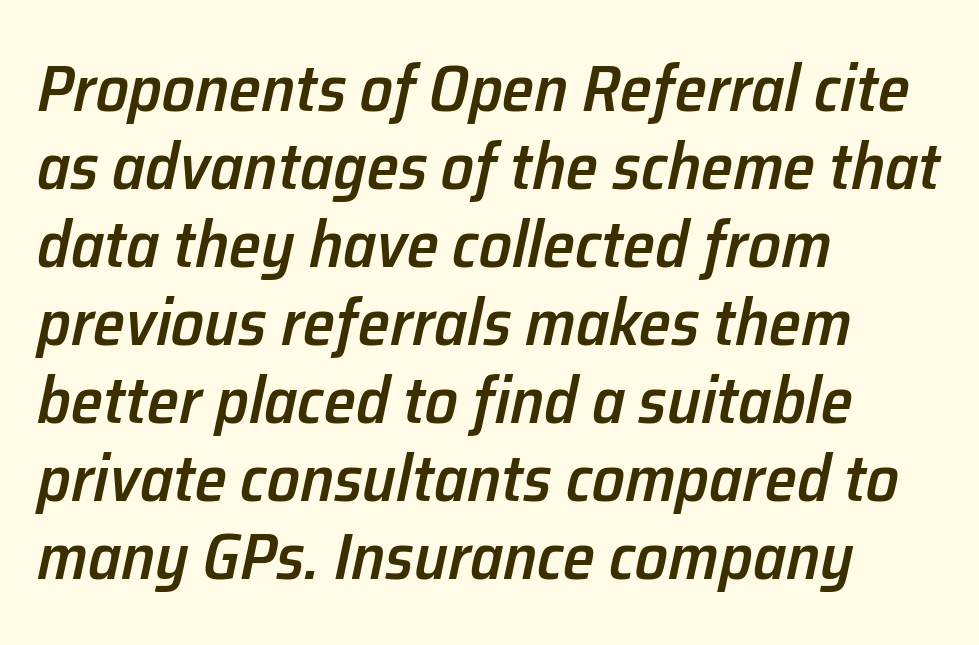
Reading down the block, your eye returns to a fixed left position each line. Students, this is semibold: more ink than regular, less than bold. The axis of the letterforms is tilted away from vertical. Nobody touched the tracking dial on this one.
